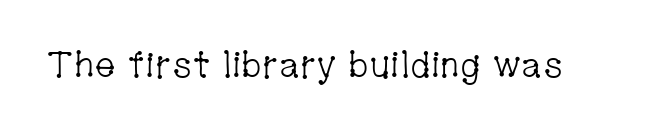
{"serif": "yes", "italic": "no", "bold": "no", "weight": "light", "width": "condensed", "stroke_contrast": "low", "x_height": "medium", "monospaced": "no", "underline": "no", "letter_spacing": "normal", "letter_spacing_em": 0.0, "glyph_px": 36}
